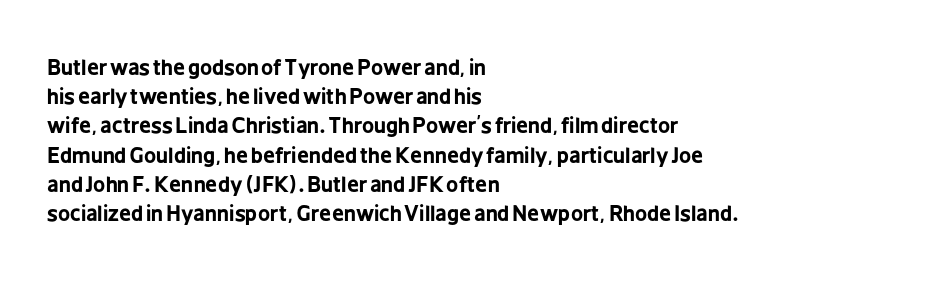
{"italic": "no", "bold": "yes", "underline": "no", "align": "left", "line_spacing": "normal", "line_spacing_ratio": 1.39, "letter_spacing": "normal", "letter_spacing_em": 0.0, "glyph_px": 21}
